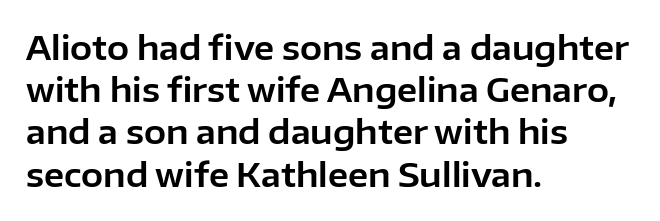
Q: Is the text italic (slanted)? A: No, it is upright.
Q: Is the typeface a serif or a sans-serif typeface? A: Sans-serif.
Q: Is the text underlined? A: No.
Q: How is the paragraph aligned? A: Left-aligned.
Q: Is the spacing between letters normal or unusually wide? A: Normal.
Q: Is the spacing between lines tight, normal or loose? A: Normal.
Q: Width (condensed, normal, or wide)? A: Normal.
Q: Stroke contrast? A: Low.
Q: x-height? A: Medium.
Q: Monospaced? A: No.
